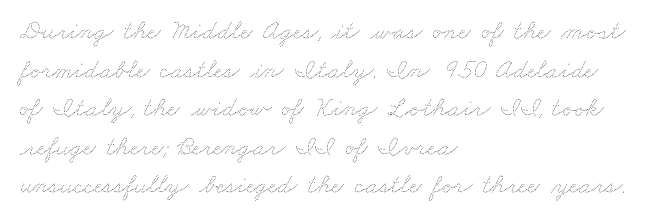
Weight: not bold — regular or lighter. Clear beneath every line of the passage. Casual observation: everything's shoved over to the left. What stands out about the letter spacing? Nothing — it is the standard amount. The leading is moderate, giving the passage an even texture.
